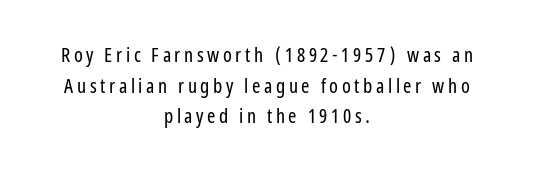
The strokes carry an ordinary text weight at most. The lettering stays uniformly vertical, giving the passage a roman look. Caption: multi-line text, centered on the measure. A clean baseline with only descenders dipping below it. The line-height multiplier appears to be the usual default.
